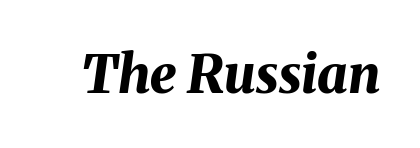
The image shows 53 px bold type, italic (leaning right); set normal letter spacing, not underlined; medium stroke contrast and a medium x-height.
